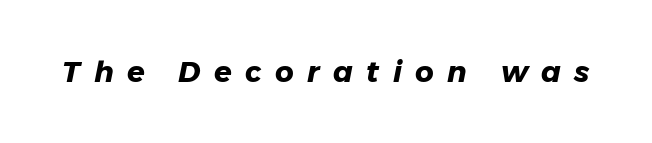
{"serif": "no", "bold": "yes", "weight": "heavy", "width": "normal", "stroke_contrast": "low", "x_height": "medium", "monospaced": "no", "underline": "no", "letter_spacing": "wide", "letter_spacing_em": 0.46, "glyph_px": 29}
